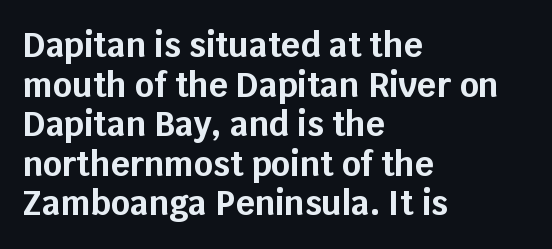
Q: Is the text bold? A: Yes.
Q: Is the text italic (slanted)? A: No, it is upright.
Q: Is the typeface a serif or a sans-serif typeface? A: Sans-serif.
Q: Is the text underlined? A: No.
Q: How is the paragraph aligned? A: Left-aligned.
Q: Is the spacing between letters normal or unusually wide? A: Normal.
Q: Width (condensed, normal, or wide)? A: Normal.
Q: Stroke contrast? A: Low.
Q: x-height? A: Large.
Q: Monospaced? A: No.
